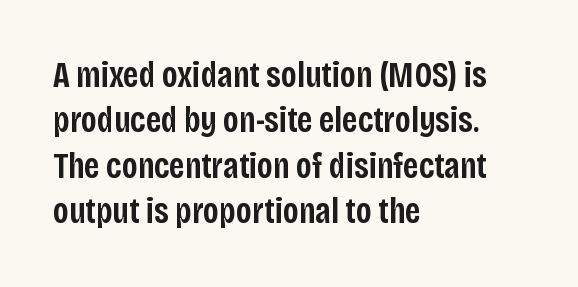
{"serif": "no", "italic": "no", "bold": "semi", "weight": "semibold", "width": "condensed", "stroke_contrast": "low", "x_height": "large", "monospaced": "no", "underline": "no", "align": "left", "line_spacing": "normal", "line_spacing_ratio": 1.26, "letter_spacing": "normal", "letter_spacing_em": 0.0, "glyph_px": 36}
